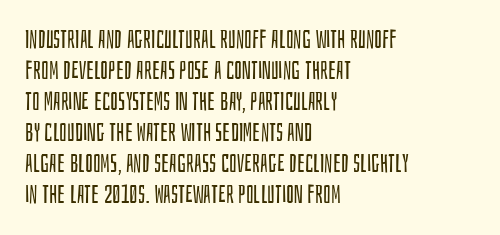
Q: Is the text bold? A: No.
Q: Is the text italic (slanted)? A: No, it is upright.
Q: Is the text underlined? A: No.
Q: How is the paragraph aligned? A: Left-aligned.
Q: Is the spacing between letters normal or unusually wide? A: Normal.
